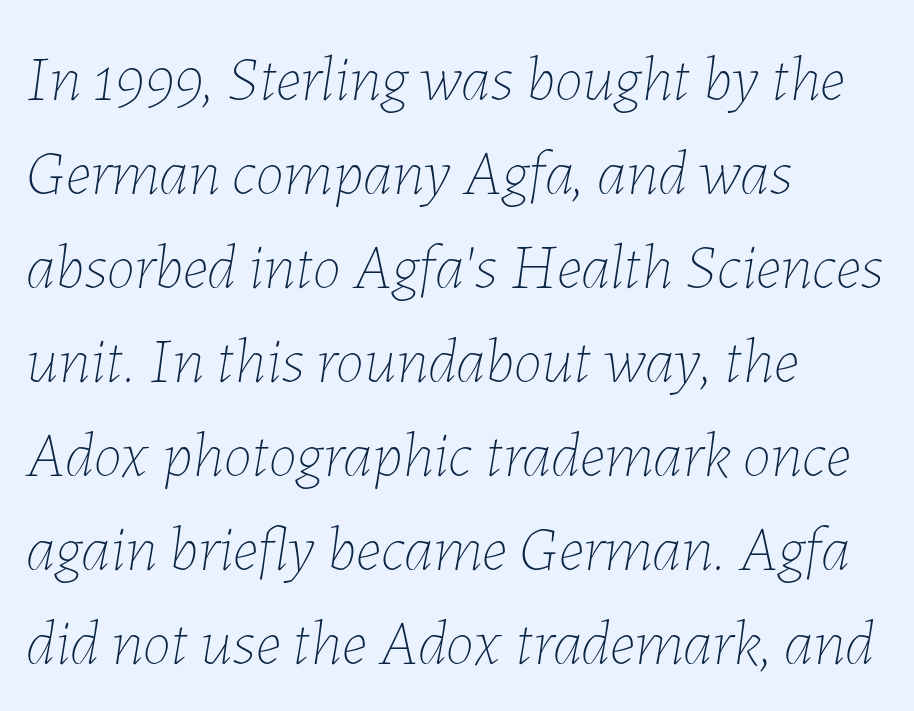
The image shows 64 px thin type, italic (leaning right); set left-aligned, normal line spacing (1.47x), normal letter spacing, not underlined; low stroke contrast and a medium x-height.
